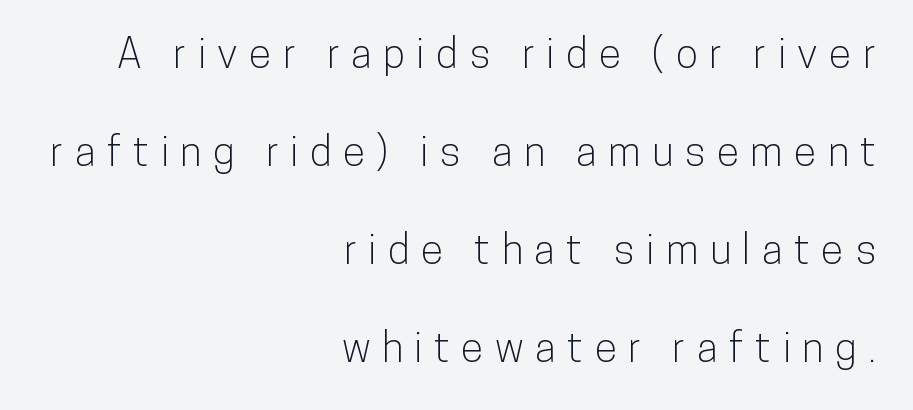
{"serif": "no", "italic": "no", "width": "condensed", "stroke_contrast": "low", "x_height": "medium", "monospaced": "no", "underline": "no", "align": "right", "line_spacing": "loose", "line_spacing_ratio": 2.39, "letter_spacing": "wide", "letter_spacing_em": 0.28, "glyph_px": 41}
